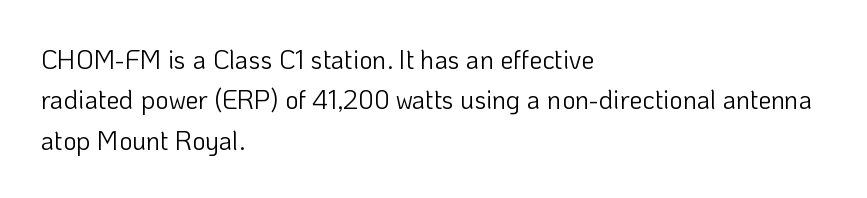
{"italic": "no", "bold": "no", "underline": "no", "align": "left", "line_spacing": "normal", "line_spacing_ratio": 1.55, "letter_spacing": "normal", "letter_spacing_em": 0.0, "glyph_px": 26}
